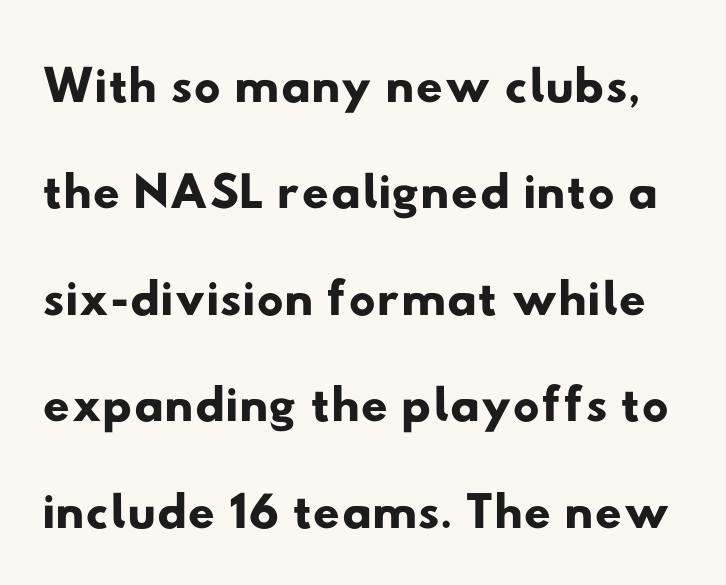
No feet cap the strokes, marking this as sans-serif type. Words float on clear page, feet unadorned. The tracking reads as untouched default to a designer's eye. These lines sit exactly where default settings would place them.
